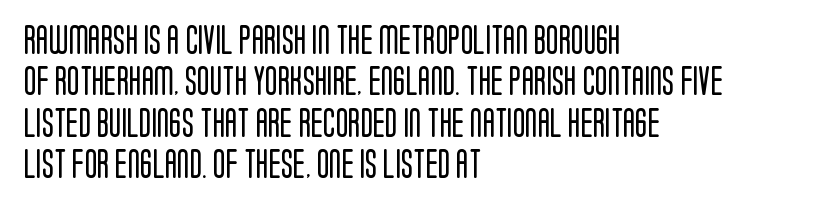
Do the characters align in a grid? No, the font is proportional. Glyph-to-glyph distance matches everyday printed text. Evenly set lines give the paragraph a standard silhouette. The text block is weighted toward the left margin, trailing off unevenly rightward.
